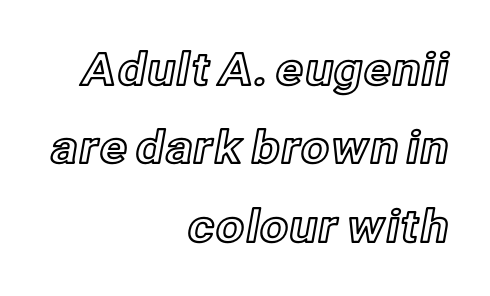
{"width": "normal", "x_height": "medium", "monospaced": "no", "underline": "no", "align": "right", "line_spacing_ratio": 1.74, "letter_spacing": "normal", "letter_spacing_em": 0.0, "glyph_px": 45}
